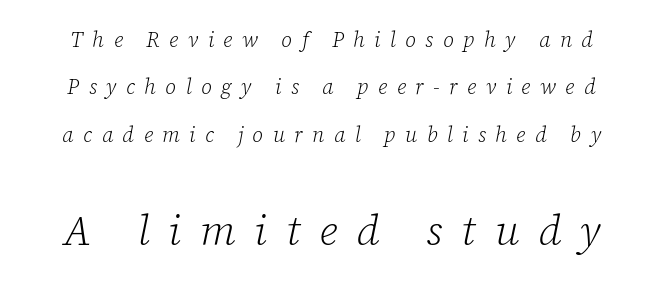
Q: Is the text bold? A: No.
Q: Is the text italic (slanted)? A: Yes, it leans right by about 12 degrees.
Q: Is the typeface a serif or a sans-serif typeface? A: Serif.
Q: Is the text underlined? A: No.
Q: Is the spacing between letters normal or unusually wide? A: Unusually wide.
Q: Is the spacing between lines tight, normal or loose? A: Loose.
Q: Which block of text is set in a larger size, the first (top) or the second (bottom)? A: The second (bottom) one.
Q: Width (condensed, normal, or wide)? A: Normal.
Q: Stroke contrast? A: Low.
Q: x-height? A: Medium.
Q: Monospaced? A: No.
